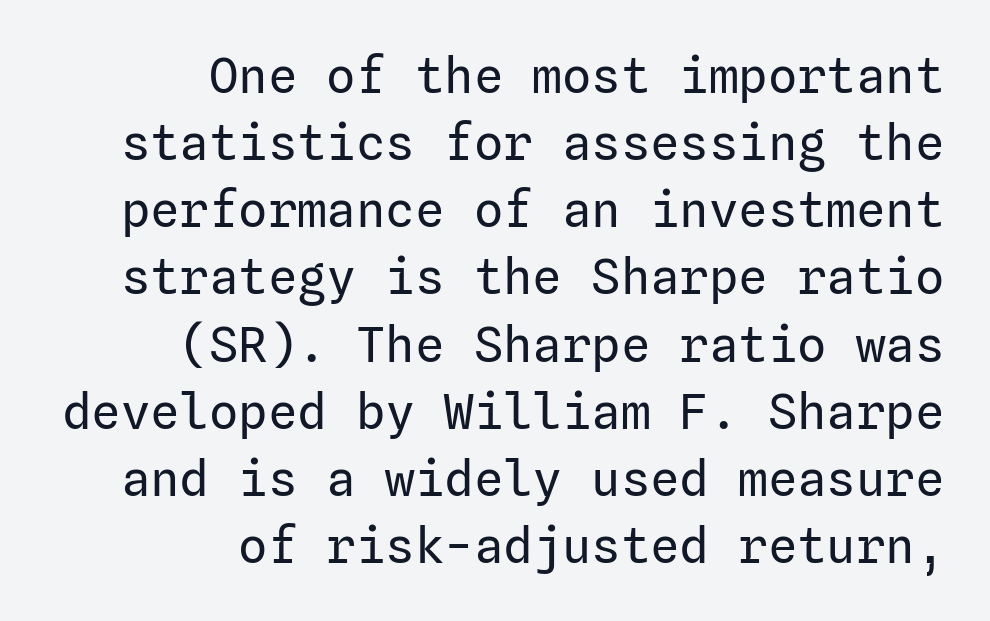
Beneath every word, the page is bare. Typeset ragged left — the right edge is the straight one. Between one letter and the next there's only the usual sliver of space. Does the leading feel generous? No, just average. This is sans-serif lettering, the kind often seen on screens and signage.
